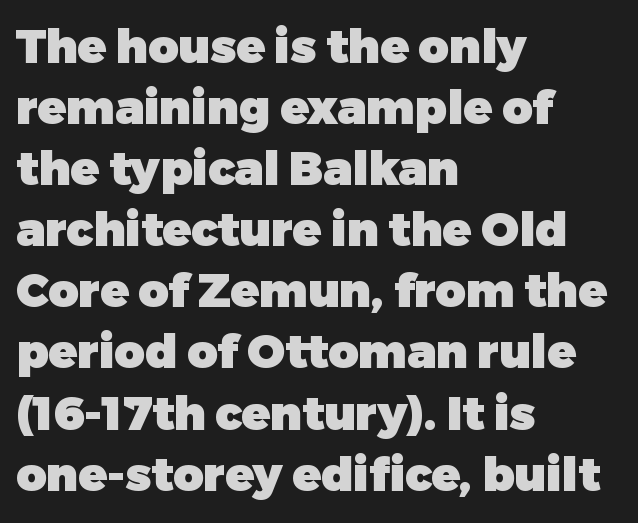
The image shows 47 px heavy sans-serif type, upright; set left-aligned, normal line spacing (1.3x), normal letter spacing, not underlined; low stroke contrast and a medium x-height.
